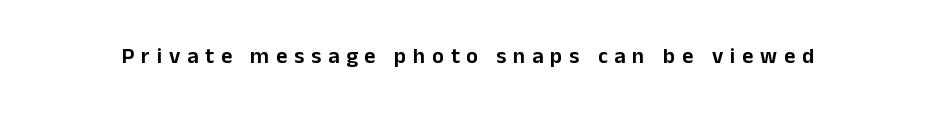
The string is rendered with underlining switched off. Designer's note — italics off, roman on. The line texture is sparse and dotted thanks to wide tracking.
